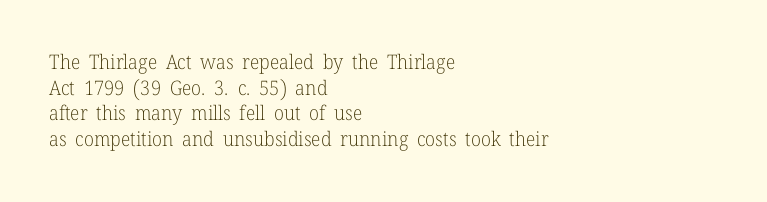
{"italic": "no", "bold": "no", "underline": "no", "align": "left", "line_spacing": "normal", "line_spacing_ratio": 1.28, "letter_spacing": "normal", "letter_spacing_em": 0.0, "glyph_px": 20}
